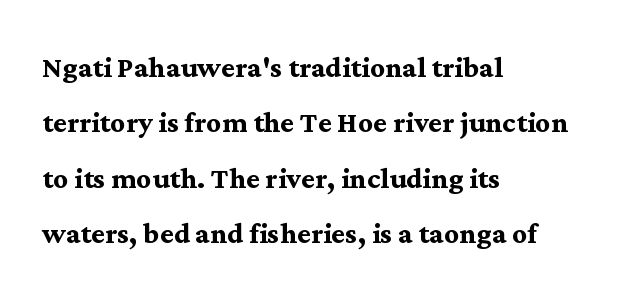
Glyph-to-glyph distance matches everyday printed text. Does the type have serifs? Yes, each stem ends in a small foot. Unmarked baselines from the first word to the last. The lines are quadded left. Heavy-handed strokes throughout: this text is bold.
